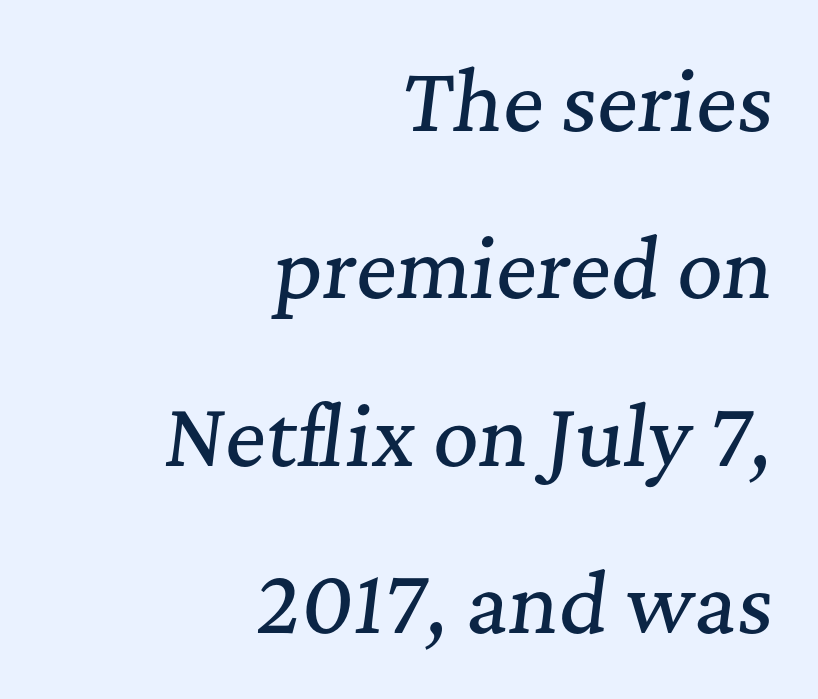
Q: Is the text italic (slanted)? A: Yes, it leans right by about 7 degrees.
Q: Is the typeface a serif or a sans-serif typeface? A: Serif.
Q: Is the text underlined? A: No.
Q: How is the paragraph aligned? A: Right-aligned.
Q: Is the spacing between letters normal or unusually wide? A: Normal.
Q: Is the spacing between lines tight, normal or loose? A: Loose.
Q: Width (condensed, normal, or wide)? A: Normal.
Q: Stroke contrast? A: Medium.
Q: x-height? A: Medium.
Q: Monospaced? A: No.
